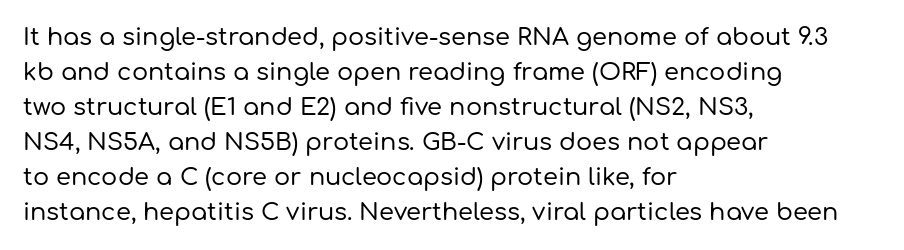
The image shows 24 px text type, upright; set left-aligned, normal line spacing (1.46x), normal letter spacing, not underlined.
